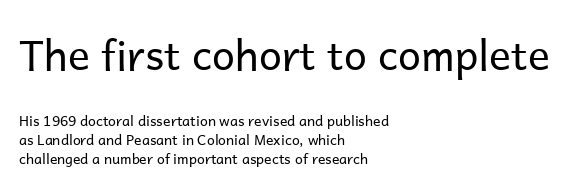
Q: Is the text bold? A: No.
Q: Is the text italic (slanted)? A: No, it is upright.
Q: Is the typeface a serif or a sans-serif typeface? A: Sans-serif.
Q: Is the text underlined? A: No.
Q: How is the paragraph aligned? A: Left-aligned.
Q: Is the spacing between letters normal or unusually wide? A: Normal.
Q: Is the spacing between lines tight, normal or loose? A: Normal.
Q: Which block of text is set in a larger size, the first (top) or the second (bottom)? A: The first (top) one.
Q: Width (condensed, normal, or wide)? A: Normal.
Q: Stroke contrast? A: Low.
Q: x-height? A: Medium.
Q: Monospaced? A: No.
